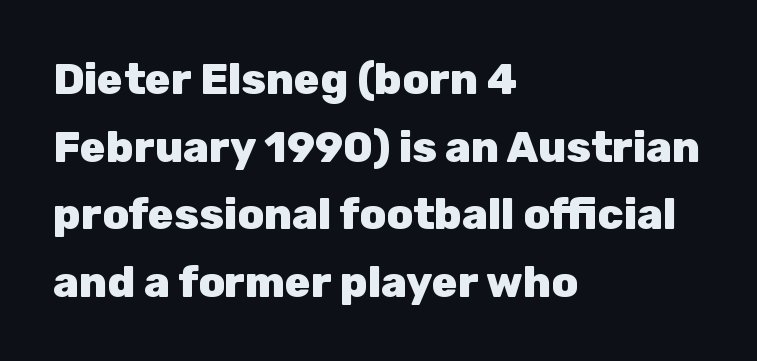
The image shows 43 px heavy sans-serif type, upright; set left-aligned, normal line spacing (1.57x), normal letter spacing, not underlined; low stroke contrast and a medium x-height.
